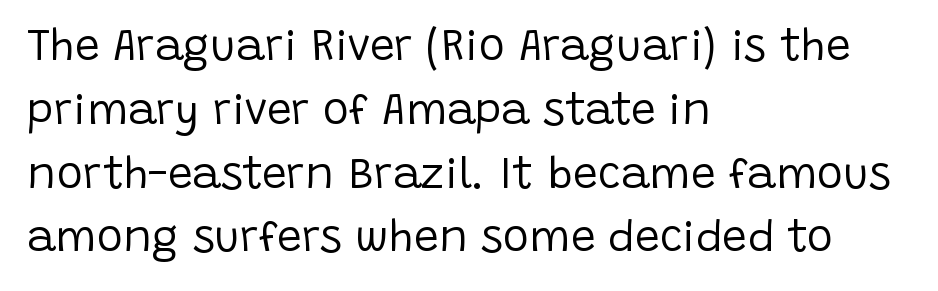
Look at the bottom of the vertical strokes: they stop flat, with no serifs. A typesetter would mark this as roman, not italic. This sample uses plain, unmodified letter spacing. The zone under the glyphs is completely vacant.
